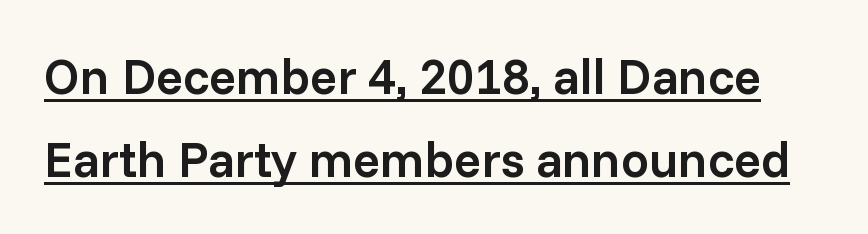
{"serif": "no", "italic": "no", "bold": "semi", "weight": "semibold", "width": "normal", "stroke_contrast": "low", "x_height": "medium", "monospaced": "no", "underline": "yes", "line_spacing": "normal", "line_spacing_ratio": 1.66, "letter_spacing": "normal", "letter_spacing_em": 0.0, "glyph_px": 50}
